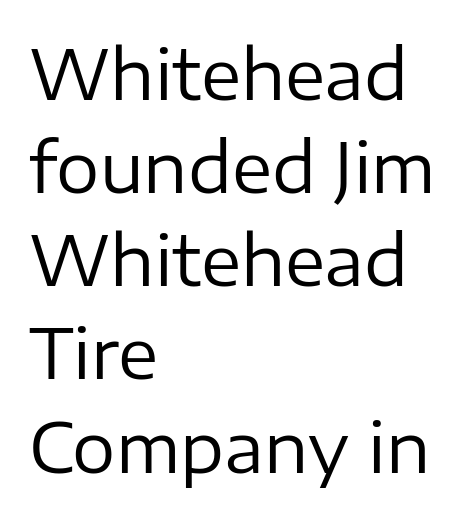
Proportional: the letters do not fall into vertical columns. How are the letters spaced? Ordinarily, with no added tracking. Baseline-to-baseline distance is the conventional proportion of letter height. The typography opts for an upright posture over an oblique one. Line starts are locked; line ends wander.
